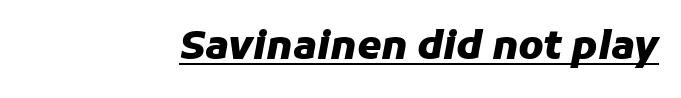
{"italic": "yes", "lean": "right", "slant_degrees": 11, "bold": "yes", "weight": "heavy", "width": "normal", "stroke_contrast": "low", "x_height": "medium", "monospaced": "no", "underline": "yes", "letter_spacing": "normal", "letter_spacing_em": 0.0, "glyph_px": 39}
